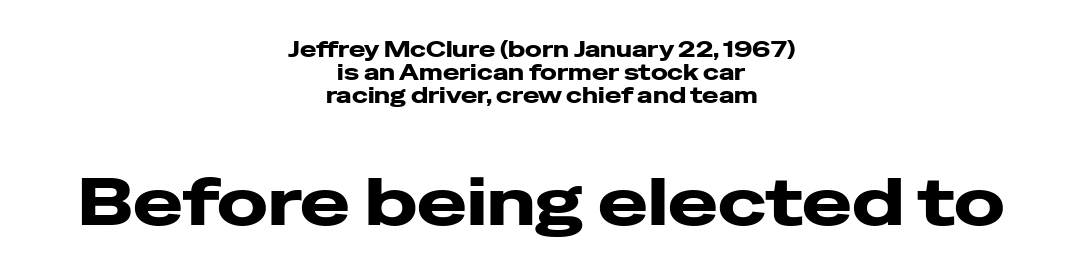
The image shows 67 px wide sans-serif type, upright; set centered, tight line spacing (1.05x), normal letter spacing, not underlined; the second (bottom) block is 3.05x larger; low stroke contrast and a medium x-height.
